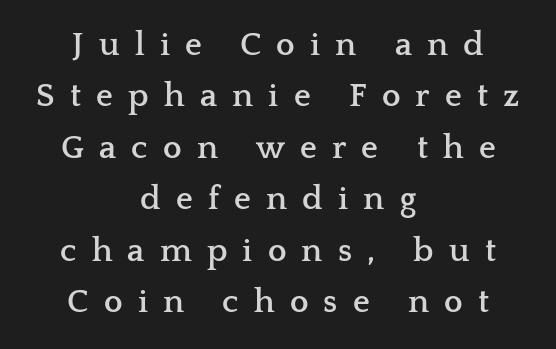
The image shows 33 px semibold, wide serif type, upright; set centered, normal line spacing (1.56x), unusually wide letter spacing (+0.46 em), not underlined; low stroke contrast and a medium x-height.
